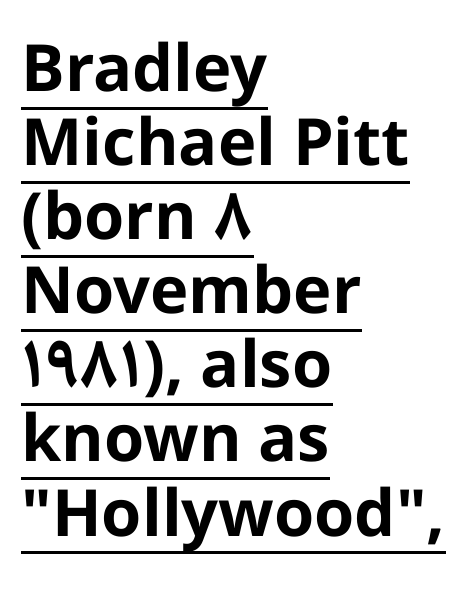
The image shows 65 px bold sans-serif type, upright; set left-aligned, tight line spacing (1.14x), normal letter spacing, underlined; low stroke contrast and a medium x-height.
